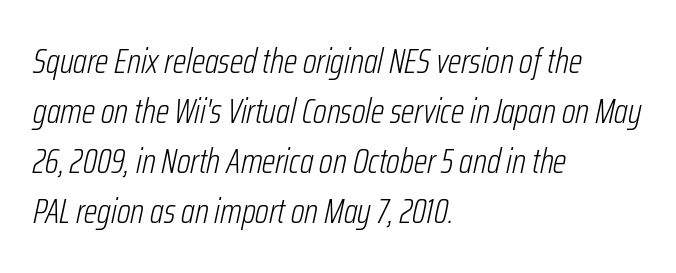
Q: Is the text bold? A: No.
Q: Is the text italic (slanted)? A: Yes, it leans right by about 12 degrees.
Q: Is the text underlined? A: No.
Q: How is the paragraph aligned? A: Left-aligned.
Q: Is the spacing between letters normal or unusually wide? A: Normal.
Q: Is the spacing between lines tight, normal or loose? A: Normal.
Q: Width (condensed, normal, or wide)? A: Condensed.
Q: Stroke contrast? A: Low.
Q: x-height? A: Medium.
Q: Monospaced? A: No.
